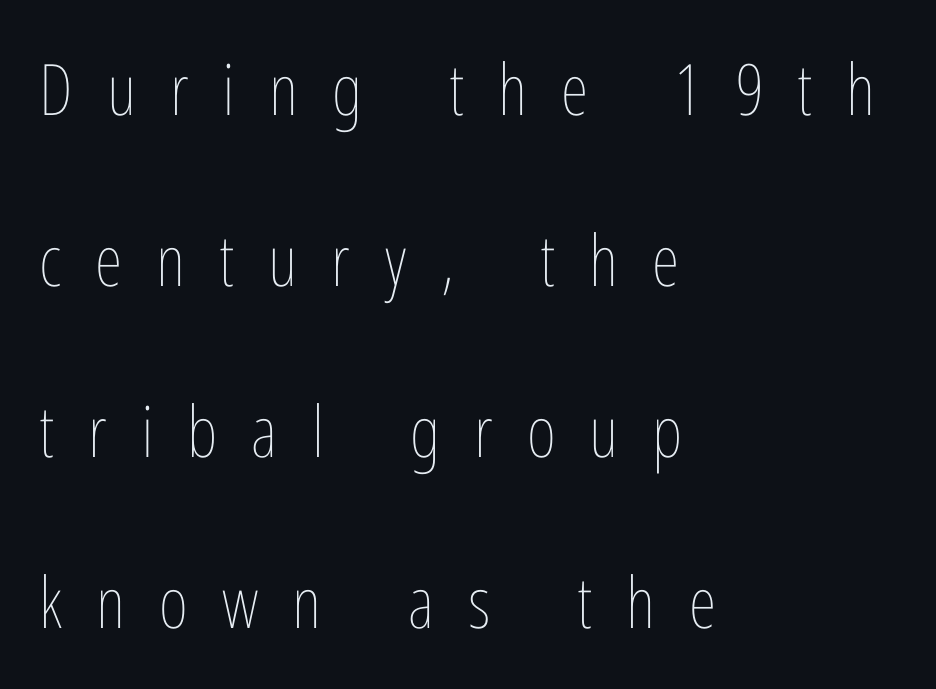
{"italic": "no", "bold": "no", "weight": "thin", "width": "condensed", "stroke_contrast": "low", "x_height": "medium", "monospaced": "no", "underline": "no", "align": "left", "line_spacing": "loose", "line_spacing_ratio": 2.41, "letter_spacing": "wide", "letter_spacing_em": 0.48, "glyph_px": 71}
